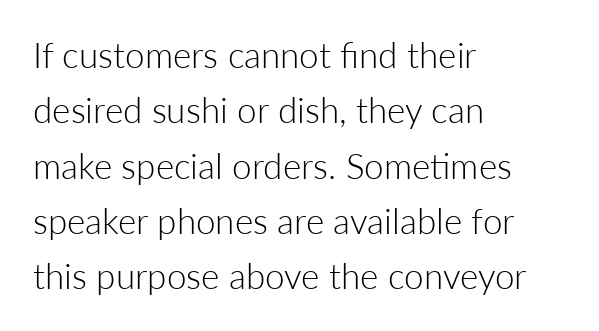
The image shows 35 px light sans-serif type, upright; set left-aligned, normal line spacing (1.58x), normal letter spacing, not underlined; low stroke contrast and a medium x-height.
